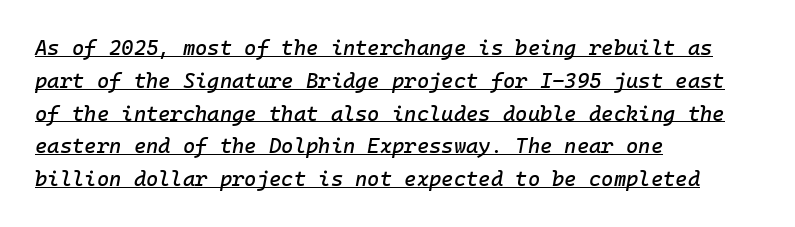
Q: Is the text italic (slanted)? A: Yes, it leans right by about 10 degrees.
Q: Is the text underlined? A: Yes.
Q: How is the paragraph aligned? A: Left-aligned.
Q: Is the spacing between letters normal or unusually wide? A: Normal.
Q: Is the spacing between lines tight, normal or loose? A: Normal.
